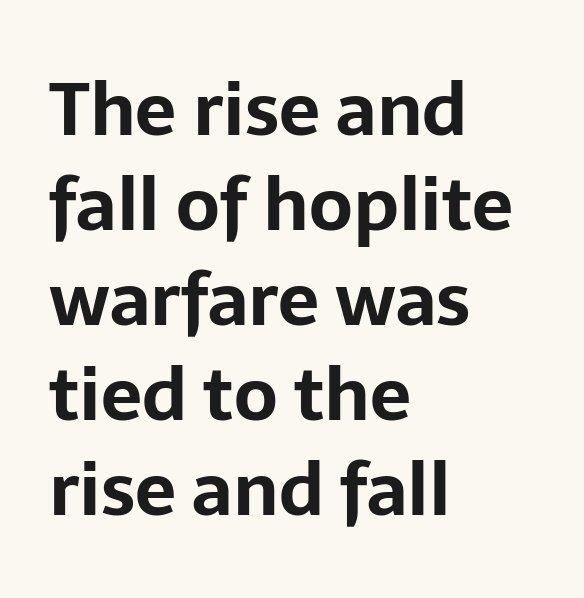
The image shows 73 px bold sans-serif type, upright; set left-aligned, normal line spacing (1.3x), normal letter spacing, not underlined; low stroke contrast and a medium x-height.
